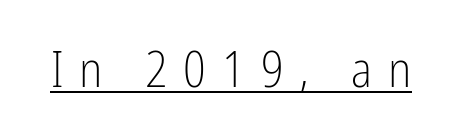
The image shows 50 px light, condensed sans-serif type, upright; set unusually wide letter spacing (+0.32 em), underlined; low stroke contrast and a medium x-height.
